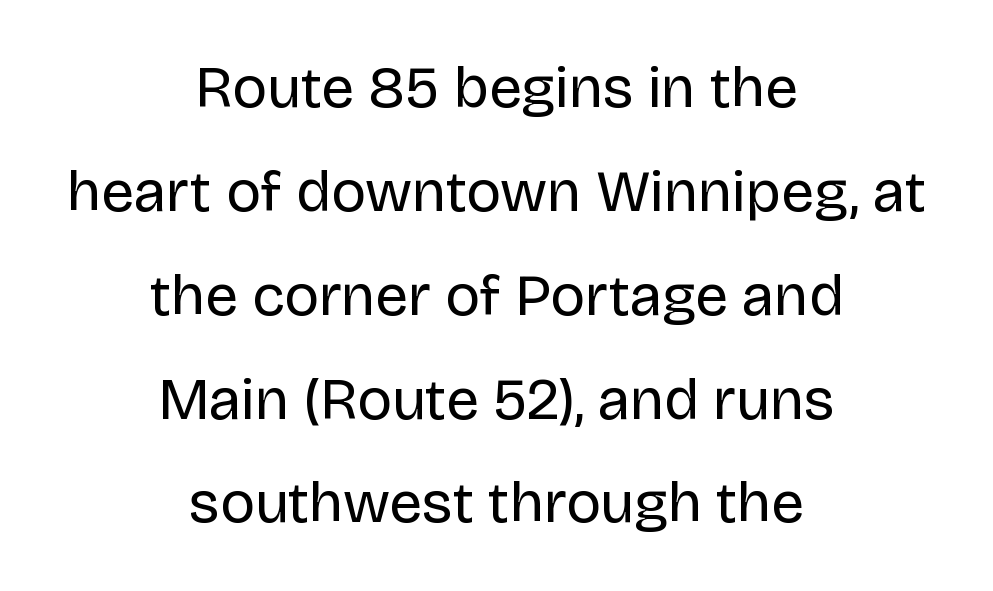
Q: Is the text bold? A: No.
Q: Is the text italic (slanted)? A: No, it is upright.
Q: Is the typeface a serif or a sans-serif typeface? A: Sans-serif.
Q: Is the text underlined? A: No.
Q: How is the paragraph aligned? A: Centered.
Q: Is the spacing between letters normal or unusually wide? A: Normal.
Q: Width (condensed, normal, or wide)? A: Normal.
Q: Stroke contrast? A: Low.
Q: x-height? A: Large.
Q: Monospaced? A: No.
